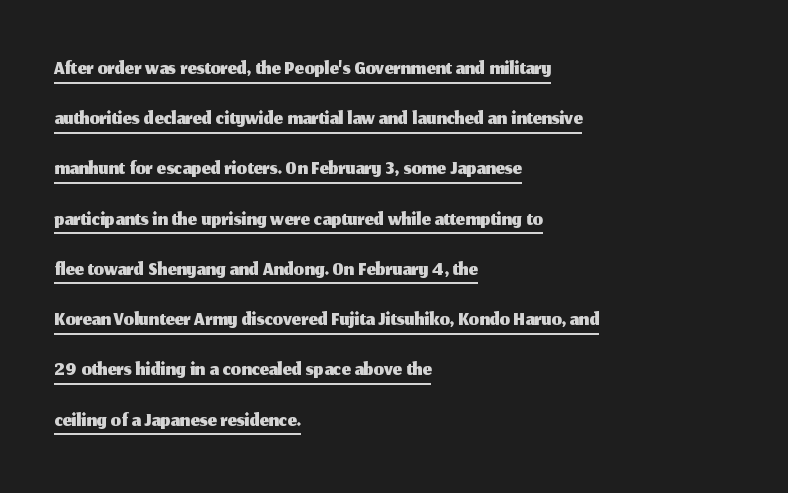
The rag falls on the right side of this text block. Spacing verdict: proportional, widths tailored to each character. Descenders here cross a horizontal rule under the line. The passage shown stacks its lines at a standard gap.
